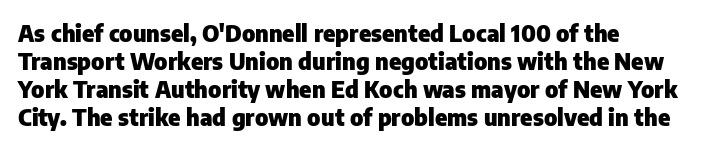
Q: Is the text bold? A: Yes.
Q: Is the text italic (slanted)? A: No, it is upright.
Q: Is the text underlined? A: No.
Q: How is the paragraph aligned? A: Left-aligned.
Q: Is the spacing between letters normal or unusually wide? A: Normal.
